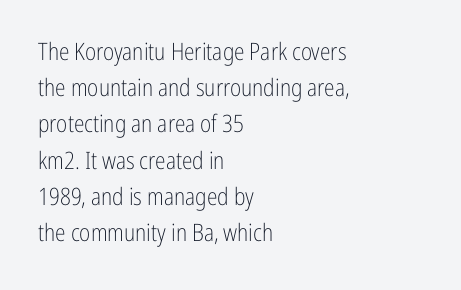
Default kerning and tracking; the words read as compact shapes. Tall strokes in this sample are plumb rather than angled. This rendering uses left alignment, leaving the right contour irregular. Students, observe: this is what conventionally led text looks like. Each stroke keeps to a modest, everyday thickness or less. Honestly, there is no underline to notice here at all.
